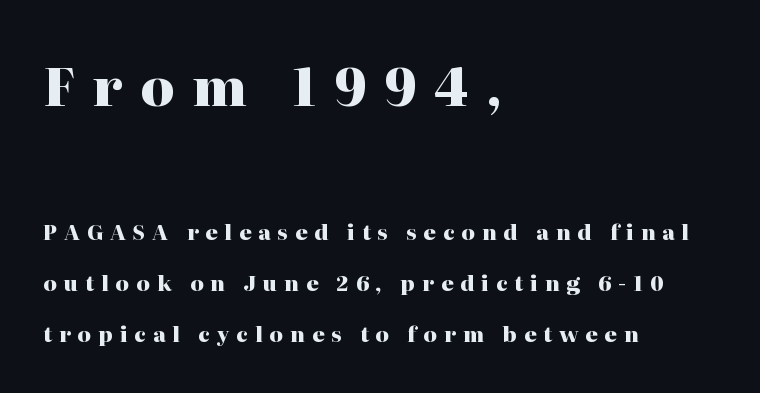
The image shows 53 px heavy serif type, upright; set left-aligned, loose line spacing (2.44x), unusually wide letter spacing (+0.33 em), not underlined; the first (top) block is 2.52x larger; high stroke contrast and a medium x-height.
